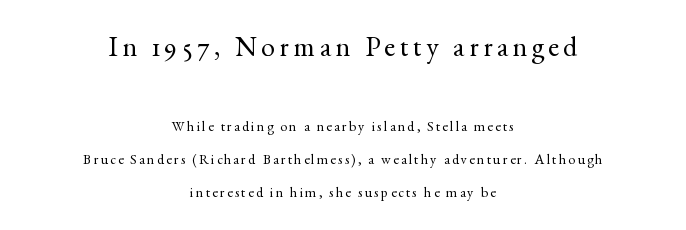
Just letters on the line, the space beneath them empty. Here the designer chose a conventional face with non-uniform glyph widths. The letters look calm and open, with moderate or lighter stems. A serif font was chosen for this passage. The typography opts for an upright posture over an oblique one. Is there much room between lines? Yes — plenty of vertical air separates them.
